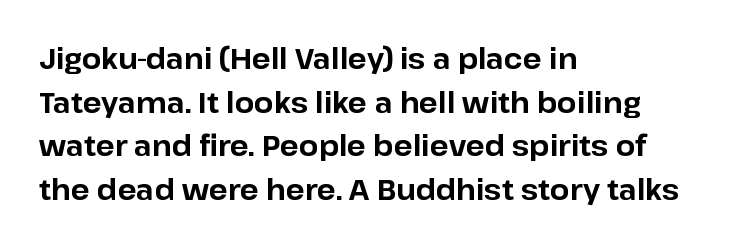
The image shows 28 px bold sans-serif type, upright; set left-aligned, normal line spacing (1.56x), normal letter spacing, not underlined; low stroke contrast and a medium x-height.
